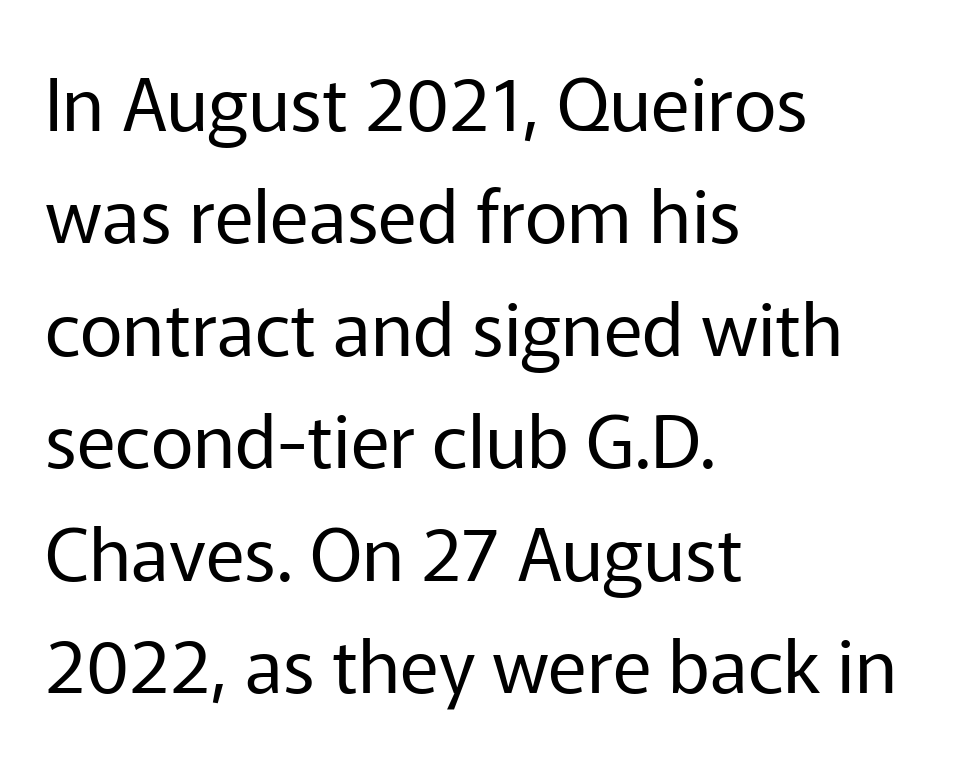
The image shows 74 px regular-weight sans-serif type, upright; set left-aligned, normal line spacing (1.52x), normal letter spacing, not underlined; low stroke contrast and a medium x-height.
